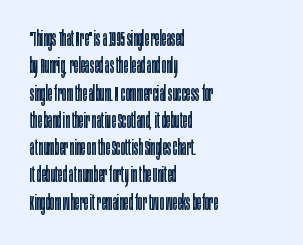
Reading down the block, your eye returns to a fixed left position each line. The weight tops out at a normal text grade. Interline gaps are of average width in this sample. The letters sit at their default tracking, neither squeezed nor spread.
